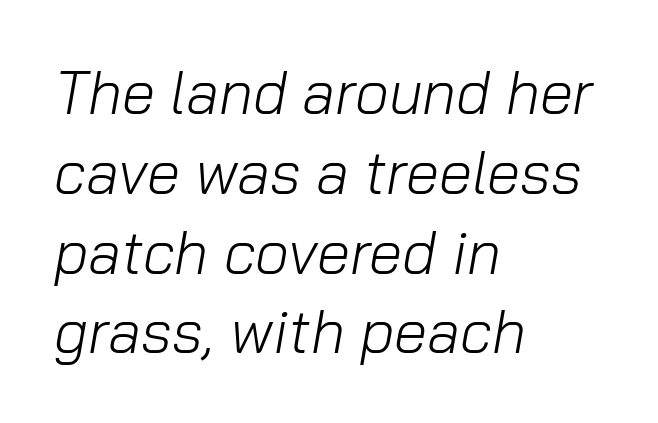
{"italic": "yes", "lean": "right", "slant_degrees": 10, "bold": "no", "weight": "light", "width": "normal", "stroke_contrast": "low", "x_height": "medium", "monospaced": "no", "underline": "no", "align": "left", "line_spacing": "normal", "line_spacing_ratio": 1.33, "letter_spacing": "normal", "letter_spacing_em": 0.0, "glyph_px": 60}
